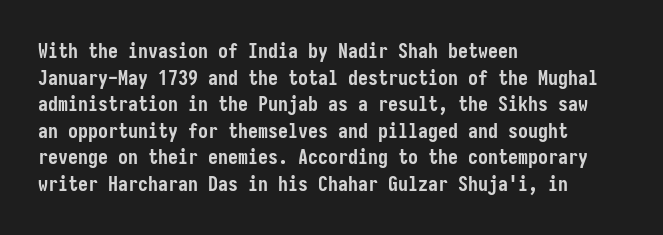
{"italic": "no", "bold": "yes", "underline": "no", "align": "left", "line_spacing": "normal", "line_spacing_ratio": 1.33, "letter_spacing": "normal", "letter_spacing_em": 0.0, "glyph_px": 20}
